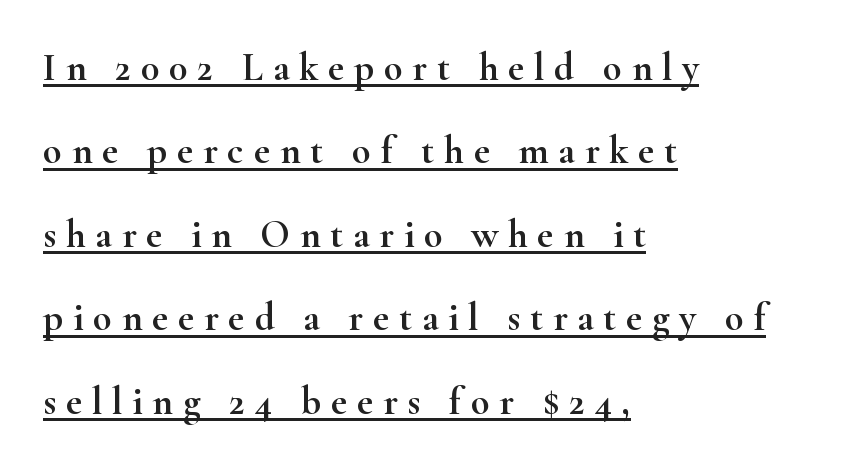
The passage shown is typed in a proportional face where columns would drift. Someone cranked the tracking dial way up on this one. Is this a sans? No — the strokes have serifs. This rendering features underlined lettering. Vertically, the passage feels expansive, rows floating well apart. Every character sits straight up, as roman type does.
